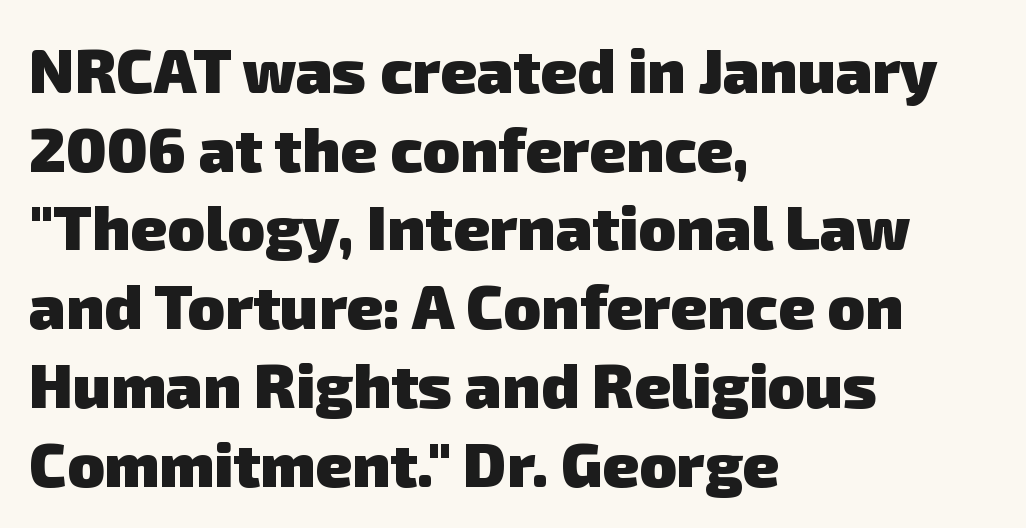
The baseline area is clear. Default kerning and tracking; the words read as compact shapes. Visually the block forms a straight wall on the left and a jagged coastline on the right. The passage shown stacks its lines at a standard gap. These lines are rendered in a variable-pitch font.
